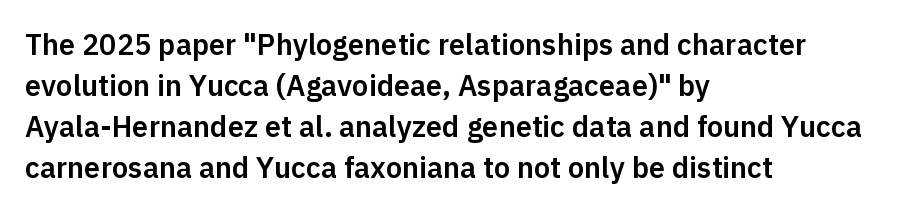
A bare baseline throughout the passage. The block of text has a typical density, with ordinary space between rows. Do the letters lean? They stand straight. The tracking reads as untouched default to a designer's eye.
